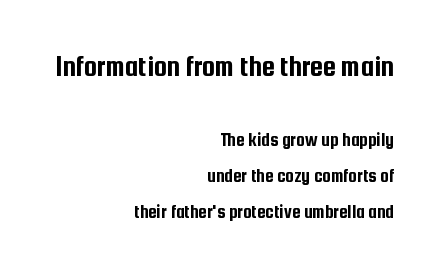
{"serif": "no", "italic": "no", "width": "condensed", "stroke_contrast": "low", "x_height": "medium", "monospaced": "no", "underline": "no", "align": "right", "line_spacing_ratio": 1.89, "letter_spacing": "normal", "letter_spacing_em": 0.0, "larger_block": "first", "size_ratio": 1.53, "glyph_px": 29}
